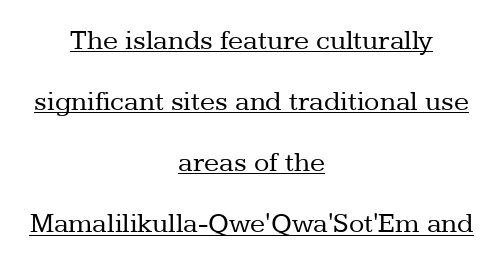
Q: Is the text bold? A: No.
Q: Is the text italic (slanted)? A: No, it is upright.
Q: Is the typeface a serif or a sans-serif typeface? A: Serif.
Q: Is the text underlined? A: Yes.
Q: How is the paragraph aligned? A: Centered.
Q: Is the spacing between letters normal or unusually wide? A: Normal.
Q: Is the spacing between lines tight, normal or loose? A: Loose.
Q: Width (condensed, normal, or wide)? A: Normal.
Q: Stroke contrast? A: Low.
Q: x-height? A: Medium.
Q: Monospaced? A: No.
